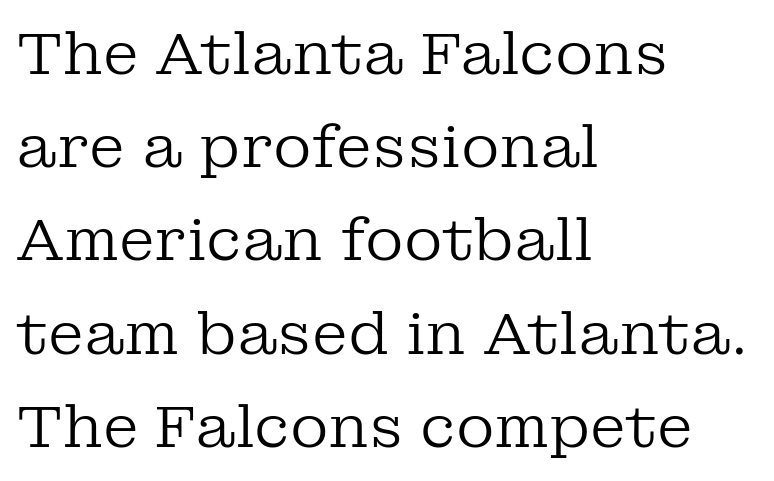
Q: Is the text bold? A: No.
Q: Is the text italic (slanted)? A: No, it is upright.
Q: Is the typeface a serif or a sans-serif typeface? A: Serif.
Q: Is the text underlined? A: No.
Q: How is the paragraph aligned? A: Left-aligned.
Q: Is the spacing between letters normal or unusually wide? A: Normal.
Q: Is the spacing between lines tight, normal or loose? A: Normal.
Q: Width (condensed, normal, or wide)? A: Normal.
Q: Stroke contrast? A: Low.
Q: x-height? A: Medium.
Q: Monospaced? A: No.
